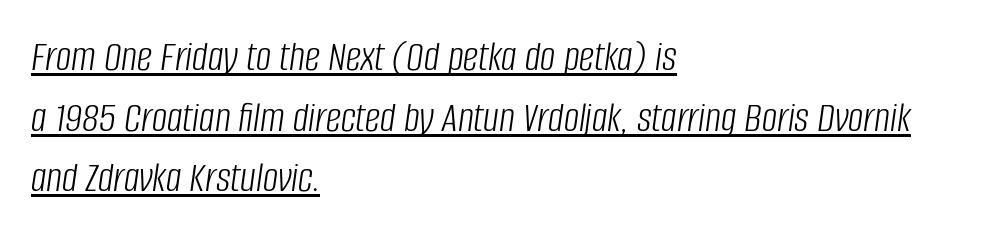
Q: Is the text bold? A: No.
Q: Is the text italic (slanted)? A: Yes, it leans right by about 8 degrees.
Q: Is the text underlined? A: Yes.
Q: How is the paragraph aligned? A: Left-aligned.
Q: Is the spacing between letters normal or unusually wide? A: Normal.
Q: Is the spacing between lines tight, normal or loose? A: Normal.
Q: Width (condensed, normal, or wide)? A: Condensed.
Q: Stroke contrast? A: Low.
Q: x-height? A: Large.
Q: Monospaced? A: No.
